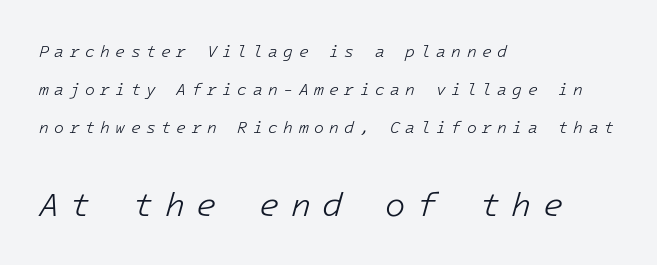
{"italic": "yes", "lean": "right", "slant_degrees": 16, "bold": "no", "weight": "light", "width": "normal", "stroke_contrast": "low", "x_height": "medium", "underline": "no", "align": "left", "line_spacing": "loose", "line_spacing_ratio": 2.38, "letter_spacing": "wide", "letter_spacing_em": 0.34, "larger_block": "second", "size_ratio": 2.06, "glyph_px": 33}
